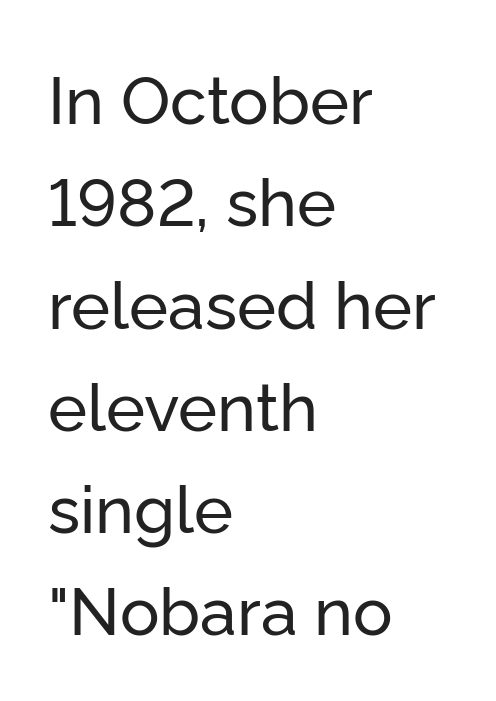
Q: Is the text italic (slanted)? A: No, it is upright.
Q: Is the typeface a serif or a sans-serif typeface? A: Sans-serif.
Q: Is the text underlined? A: No.
Q: How is the paragraph aligned? A: Left-aligned.
Q: Is the spacing between letters normal or unusually wide? A: Normal.
Q: Is the spacing between lines tight, normal or loose? A: Normal.
Q: Width (condensed, normal, or wide)? A: Normal.
Q: Stroke contrast? A: Low.
Q: x-height? A: Medium.
Q: Monospaced? A: No.
